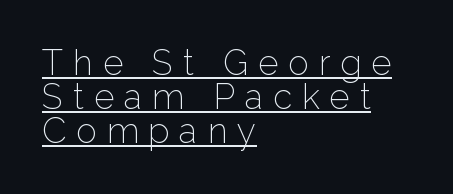
{"serif": "no", "italic": "no", "bold": "no", "weight": "thin", "width": "normal", "stroke_contrast": "low", "x_height": "medium", "monospaced": "no", "underline": "yes", "align": "left", "line_spacing": "tight", "line_spacing_ratio": 0.97, "letter_spacing": "wide", "letter_spacing_em": 0.28, "glyph_px": 35}
